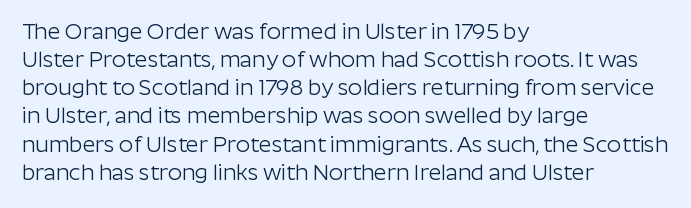
Normally led — the rows are evenly, conventionally spaced. Underlining? Definitely not there. The axis of the letterforms is exactly vertical. The passage is arranged the way most books set body copy — flush left. Default kerning and tracking; the words read as compact shapes.
